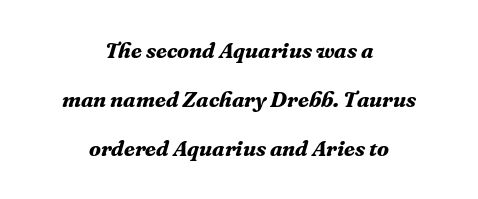
Which margin do the lines hug? Neither — every line sits in the middle. The letters are slanted; this is an italic face. The sample has been set heavy, in full bold. You could call the tracking neutral — neither tight nor loose.
